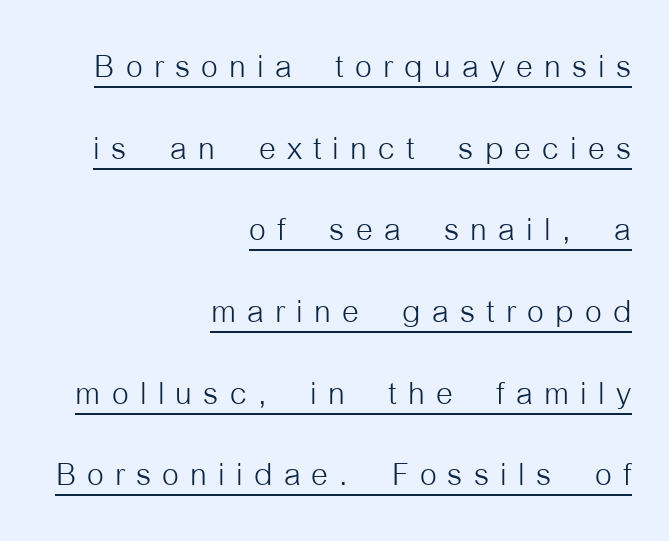
The image shows 43 px light, condensed sans-serif type, upright; set right-aligned, loose line spacing (1.9x), unusually wide letter spacing (+0.26 em), underlined; low stroke contrast and a medium x-height.
